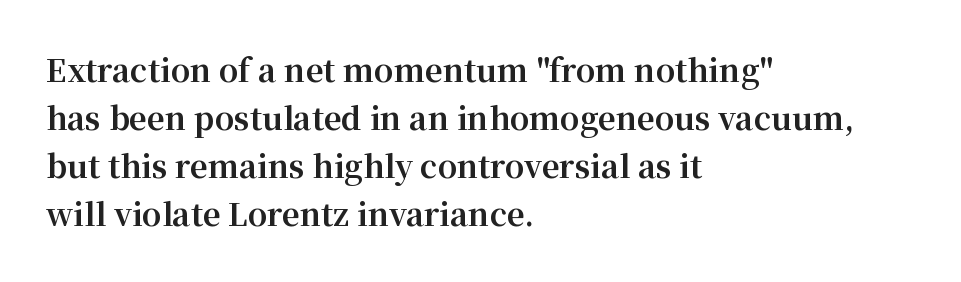
The image shows 31 px bold serif type, upright; set left-aligned, normal line spacing (1.55x), normal letter spacing, not underlined; medium stroke contrast and a medium x-height.
